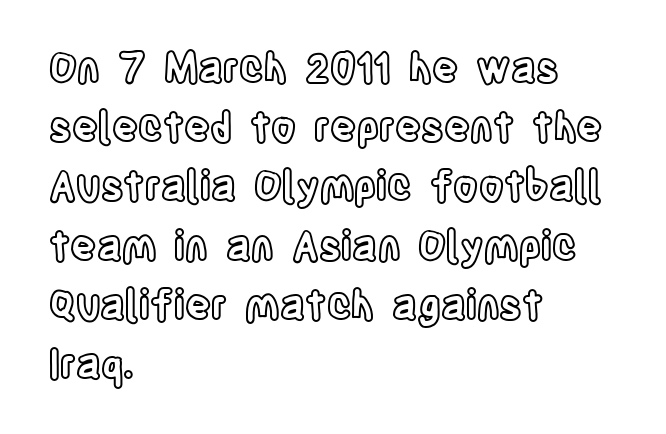
Q: Is the text italic (slanted)? A: No, it is upright.
Q: Is the text underlined? A: No.
Q: How is the paragraph aligned? A: Left-aligned.
Q: Is the spacing between letters normal or unusually wide? A: Normal.
Q: Is the spacing between lines tight, normal or loose? A: Normal.
Q: Width (condensed, normal, or wide)? A: Condensed.
Q: x-height? A: Large.
Q: Monospaced? A: No.
